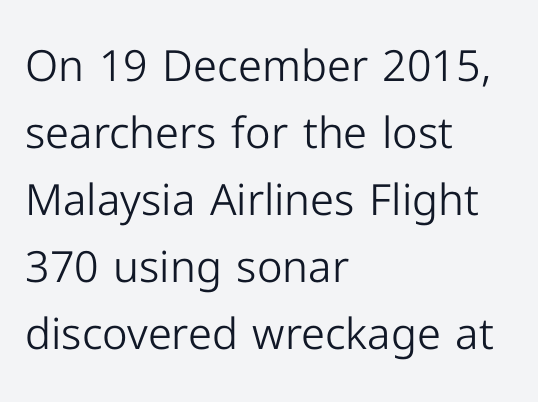
Quick note: not italic, upright. The passage shown is not underscored anywhere. The rag falls on the right side of this text block. Each letter keeps its own natural width here, so spacing adapts to shape. Tracking here is standard; glyphs follow each other at the usual distance.
